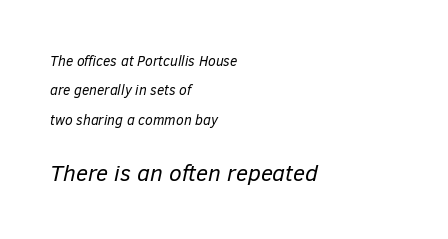
Q: Is the text bold? A: No.
Q: Is the text italic (slanted)? A: Yes, it leans right by about 12 degrees.
Q: Is the text underlined? A: No.
Q: How is the paragraph aligned? A: Left-aligned.
Q: Is the spacing between letters normal or unusually wide? A: Normal.
Q: Is the spacing between lines tight, normal or loose? A: Loose.
Q: Which block of text is set in a larger size, the first (top) or the second (bottom)? A: The second (bottom) one.
